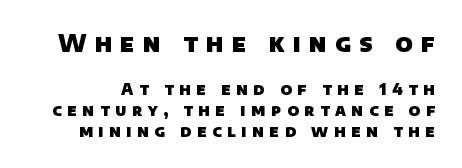
Tracking value appears strongly positive — letters spread wide. The earlier block is typeset at a bigger size than the later block. Weight check: bold — yes, fully. Line spacing here is normal. Any mark beneath the type? The region is blank.
